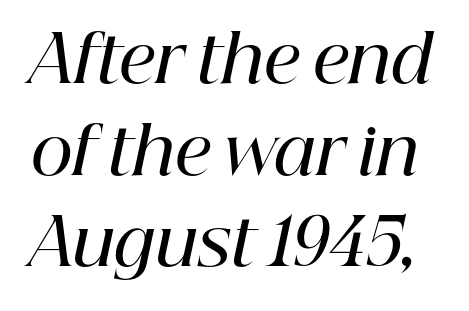
Nobody drew a line under any word here. Does the leading feel generous? No, just average. Think of a printed novel: that variable character pitch is what you see here. There is no visible air inserted between adjacent glyphs. Compared with ordinary roman type, these characters are visibly tilted.
